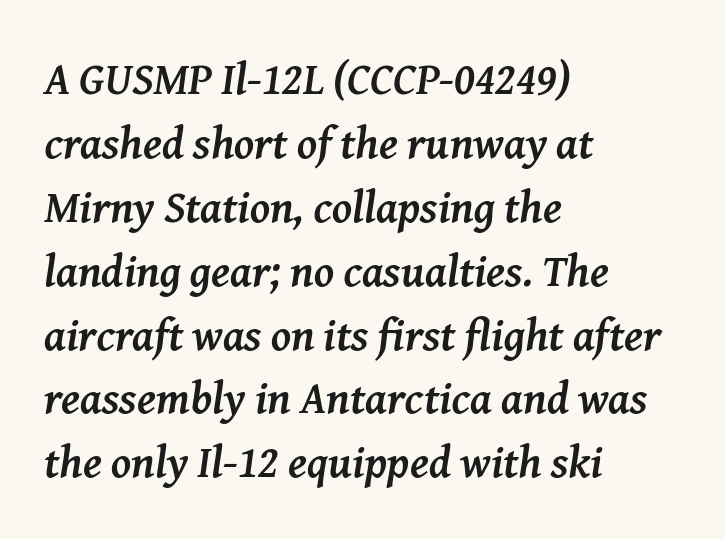
Q: Is the text bold? A: Yes.
Q: Is the text italic (slanted)? A: Yes, it leans right by about 8 degrees.
Q: Is the typeface a serif or a sans-serif typeface? A: Serif.
Q: Is the text underlined? A: No.
Q: How is the paragraph aligned? A: Left-aligned.
Q: Is the spacing between letters normal or unusually wide? A: Normal.
Q: Is the spacing between lines tight, normal or loose? A: Normal.
Q: Width (condensed, normal, or wide)? A: Normal.
Q: Stroke contrast? A: Medium.
Q: x-height? A: Medium.
Q: Monospaced? A: No.
